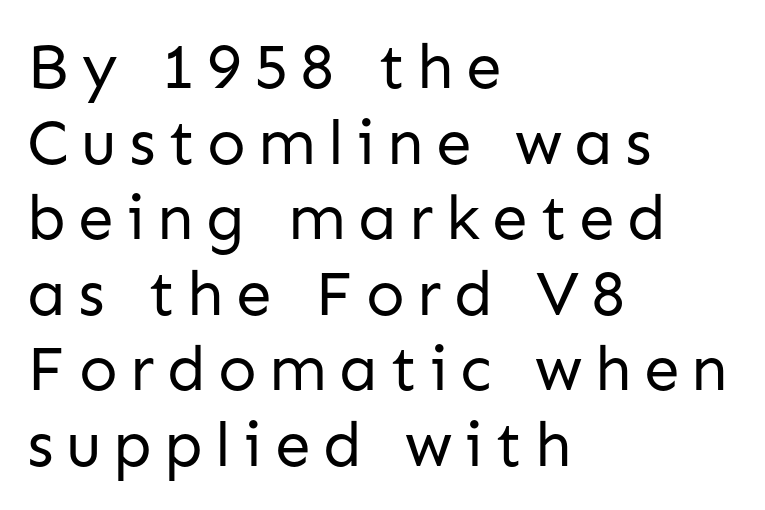
Q: Is the text bold? A: No.
Q: Is the text italic (slanted)? A: No, it is upright.
Q: Is the typeface a serif or a sans-serif typeface? A: Sans-serif.
Q: Is the text underlined? A: No.
Q: How is the paragraph aligned? A: Left-aligned.
Q: Width (condensed, normal, or wide)? A: Normal.
Q: Stroke contrast? A: Low.
Q: x-height? A: Medium.
Q: Monospaced? A: No.
